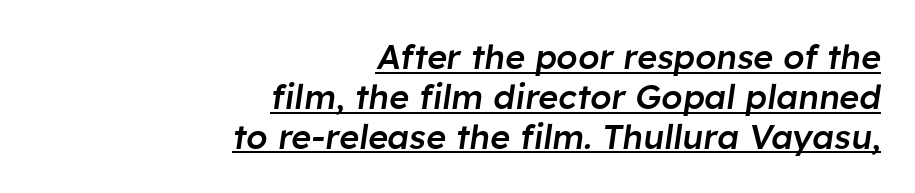
The image shows 34 px semibold type, italic (leaning right); set right-aligned, line spacing 1.17x, normal letter spacing, underlined; low stroke contrast and a medium x-height.
